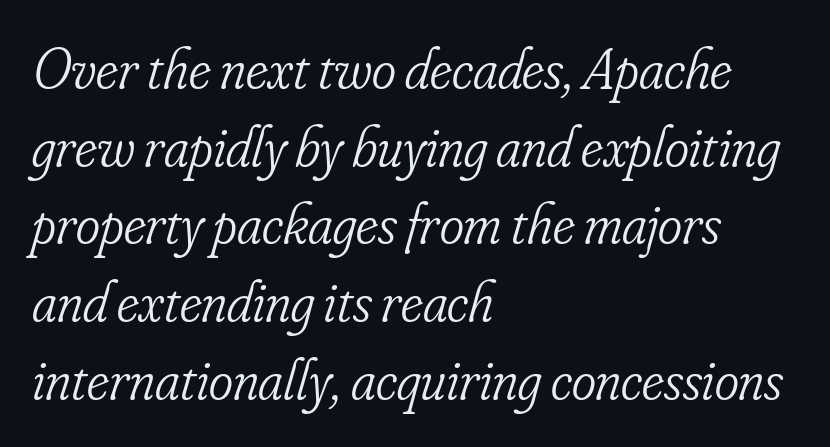
The face used here is proportionally spaced, like ordinary book or web type. Old-style or modern, the face here clearly has serifs. Left-aligned paragraph, ragged on the right. The gap between lines stays unmarked. These lines were composed using italics. Honestly, the row spacing looks completely unremarkable.
